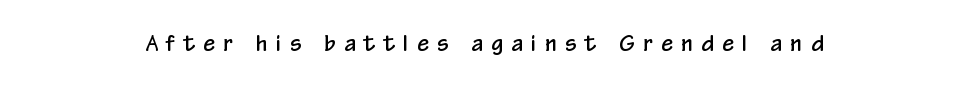
The space beneath each line is pristine and unruled. Tracking value appears strongly positive — letters spread wide. Characters remain perfectly vertical along every line. Visually the block forms a symmetrical silhouette, jagged on both flanks.
